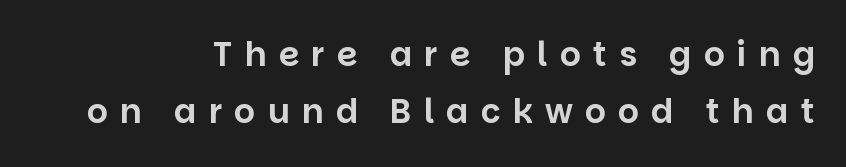
Q: Is the text italic (slanted)? A: No, it is upright.
Q: Is the typeface a serif or a sans-serif typeface? A: Sans-serif.
Q: Is the text underlined? A: No.
Q: How is the paragraph aligned? A: Right-aligned.
Q: Is the spacing between letters normal or unusually wide? A: Unusually wide.
Q: Width (condensed, normal, or wide)? A: Normal.
Q: Stroke contrast? A: Low.
Q: x-height? A: Large.
Q: Monospaced? A: No.
